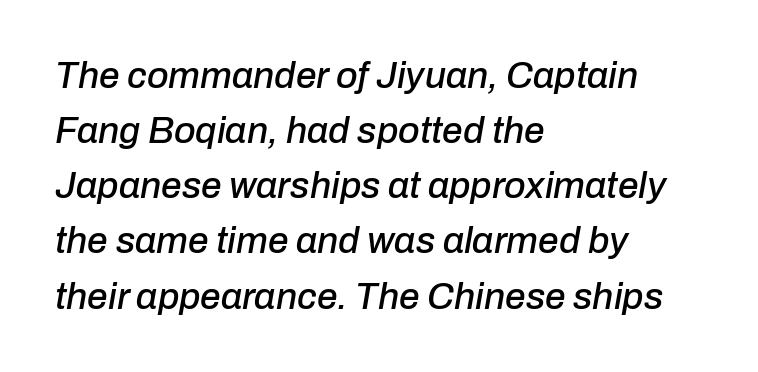
The image shows 37 px text type, italic (leaning right); set left-aligned, normal line spacing (1.49x), normal letter spacing, not underlined; low stroke contrast and a medium x-height.
